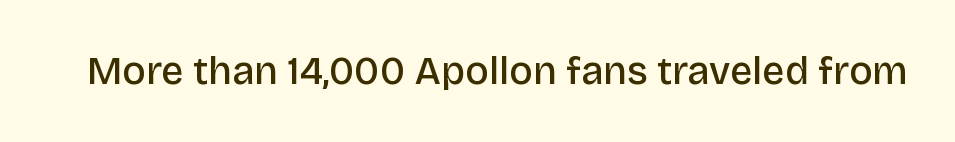
The text was rendered using a sans face with plain stroke endings. Character widths vary here, with narrow letters taking less room than wide ones. Tracking value appears to be zero — textbook default spacing. Its strokes are somewhat broadened, the hallmark of semibold type. Check under the words: just untouched page. These lines were composed using upright roman letters.
